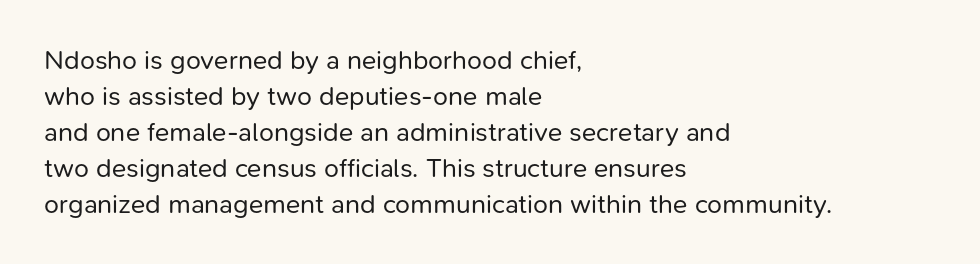
Q: Is the text bold? A: No.
Q: Is the text italic (slanted)? A: No, it is upright.
Q: Is the text underlined? A: No.
Q: How is the paragraph aligned? A: Left-aligned.
Q: Is the spacing between letters normal or unusually wide? A: Normal.
Q: Is the spacing between lines tight, normal or loose? A: Normal.
